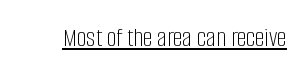
{"italic": "no", "bold": "no", "underline": "yes", "letter_spacing": "normal", "letter_spacing_em": 0.0, "glyph_px": 27}
